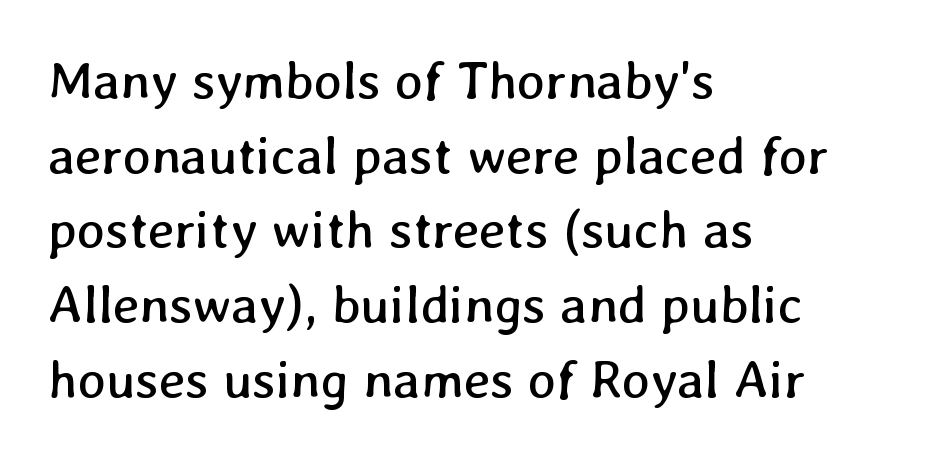
Q: Is the text bold? A: No.
Q: Is the text underlined? A: No.
Q: How is the paragraph aligned? A: Left-aligned.
Q: Is the spacing between letters normal or unusually wide? A: Normal.
Q: Is the spacing between lines tight, normal or loose? A: Normal.
Q: Width (condensed, normal, or wide)? A: Normal.
Q: Stroke contrast? A: Low.
Q: x-height? A: Medium.
Q: Monospaced? A: No.
